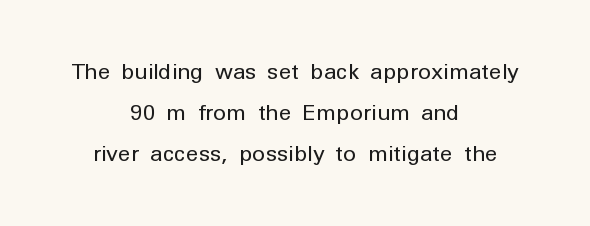
The image shows 22 px text type, upright; set centered, line spacing 1.87x, normal letter spacing, not underlined.
